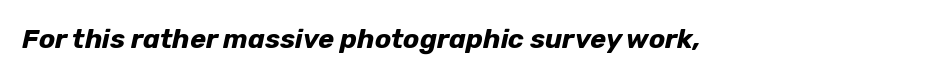
Q: Is the text bold? A: Yes.
Q: Is the text italic (slanted)? A: Yes, it leans right by about 12 degrees.
Q: Is the text underlined? A: No.
Q: Is the spacing between letters normal or unusually wide? A: Normal.
